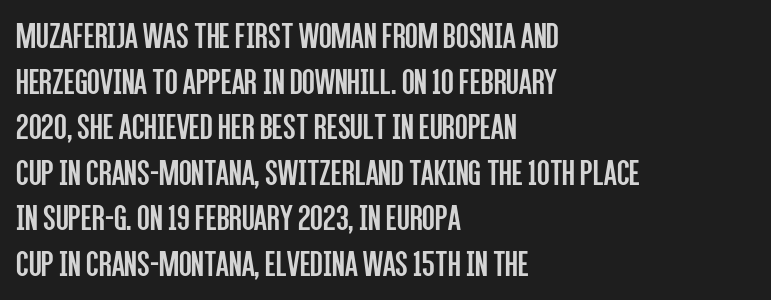
{"serif": "no", "italic": "no", "bold": "no", "weight": "regular", "width": "condensed", "stroke_contrast": "low", "x_height": "large", "monospaced": "no", "underline": "no", "align": "left", "line_spacing_ratio": 1.23, "letter_spacing": "normal", "letter_spacing_em": 0.0, "glyph_px": 37}
